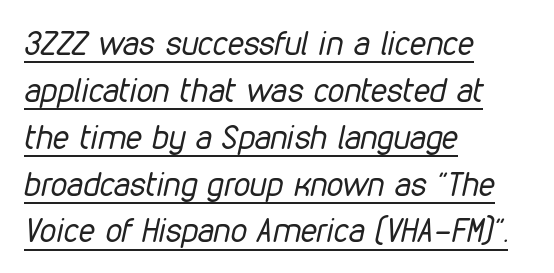
Q: Is the text bold? A: No.
Q: Is the text italic (slanted)? A: Yes, it leans right by about 12 degrees.
Q: Is the text underlined? A: Yes.
Q: How is the paragraph aligned? A: Left-aligned.
Q: Is the spacing between letters normal or unusually wide? A: Normal.
Q: Is the spacing between lines tight, normal or loose? A: Normal.
Q: Width (condensed, normal, or wide)? A: Condensed.
Q: Stroke contrast? A: Low.
Q: x-height? A: Medium.
Q: Monospaced? A: No.
